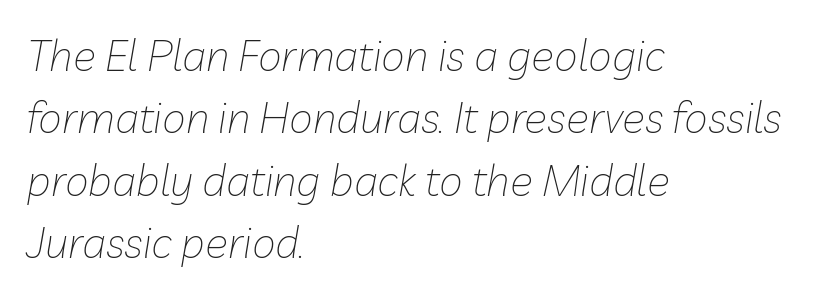
Q: Is the text bold? A: No.
Q: Is the text italic (slanted)? A: Yes, it leans right by about 10 degrees.
Q: Is the text underlined? A: No.
Q: How is the paragraph aligned? A: Left-aligned.
Q: Is the spacing between letters normal or unusually wide? A: Normal.
Q: Is the spacing between lines tight, normal or loose? A: Normal.
Q: Width (condensed, normal, or wide)? A: Normal.
Q: Stroke contrast? A: Low.
Q: x-height? A: Medium.
Q: Monospaced? A: No.
